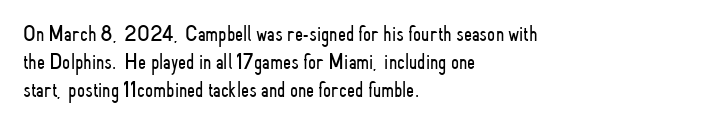
Italic: no, the glyphs are upright roman. Typeset ragged right — the left edge is the straight one. The gaps between neighbouring characters are ordinary and unremarkable. No letter is thick-stroked: the sample isn't bold. Lines of text with bare space underneath.
